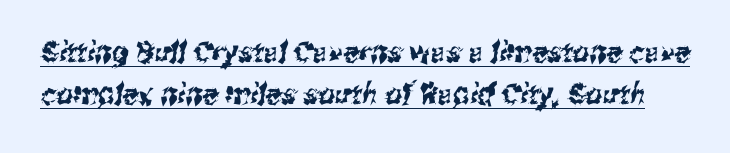
Note the varied advance widths — an 'i' is clearly narrower than an 'm'. The letterforms sit shoulder to shoulder at normal distance. What decoration does the sample have? An underline. A typesetter would label this face a sans. This block has exactly the height ordinary leading produces.
